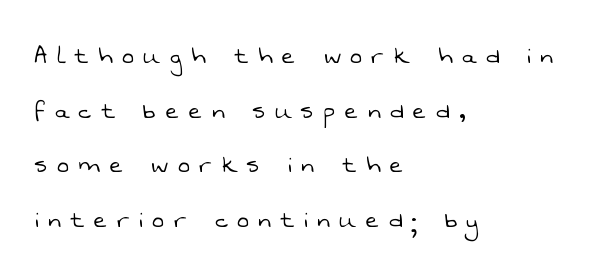
Q: Is the text bold? A: No.
Q: Is the typeface a serif or a sans-serif typeface? A: Sans-serif.
Q: Is the text underlined? A: No.
Q: How is the paragraph aligned? A: Left-aligned.
Q: Is the spacing between letters normal or unusually wide? A: Unusually wide.
Q: Is the spacing between lines tight, normal or loose? A: Loose.
Q: Width (condensed, normal, or wide)? A: Normal.
Q: Stroke contrast? A: Low.
Q: x-height? A: Medium.
Q: Monospaced? A: No.
